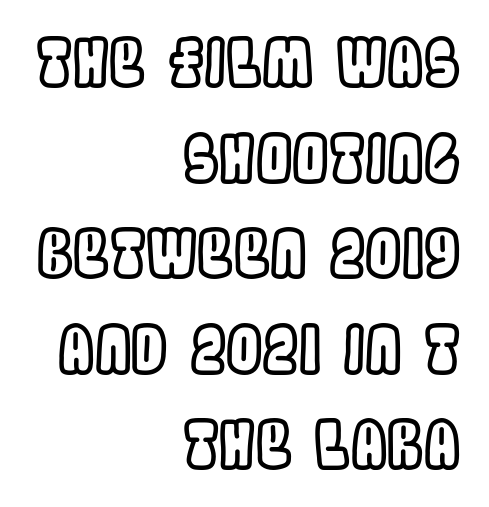
The image shows 65 px condensed type, upright; set right-aligned, normal line spacing (1.47x), normal letter spacing, not underlined; a large x-height.
